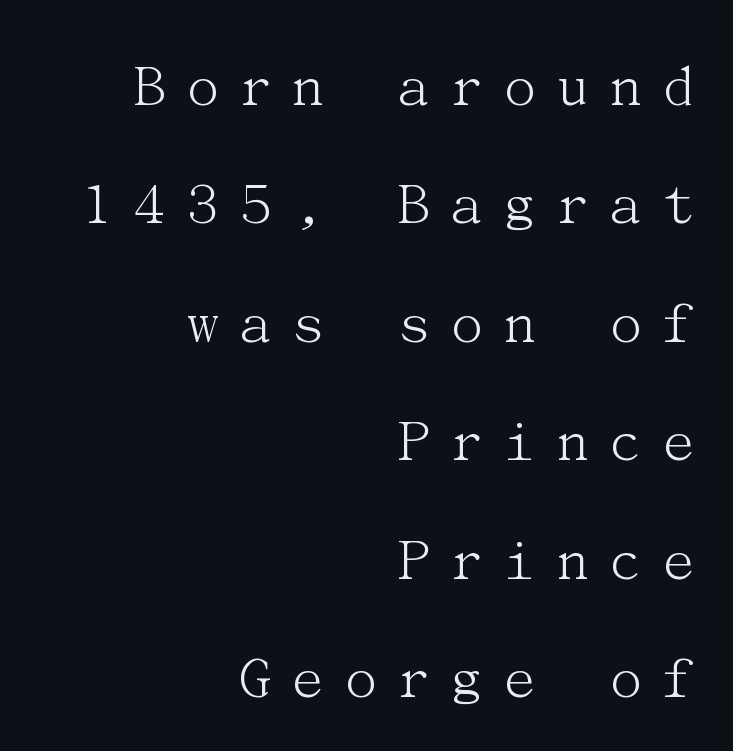
{"serif": "yes", "italic": "no", "bold": "no", "weight": "light", "width": "normal", "stroke_contrast": "medium", "x_height": "medium", "underline": "no", "align": "right", "line_spacing_ratio": 1.85, "letter_spacing": "wide", "letter_spacing_em": 0.24, "glyph_px": 64}
